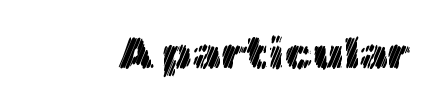
The face used here is rendered with its standard letterfit. Nobody drew a line under any word here. The letters stand upright; this is a roman face. Looks like regular typesetting: each glyph gets only the width it needs.
